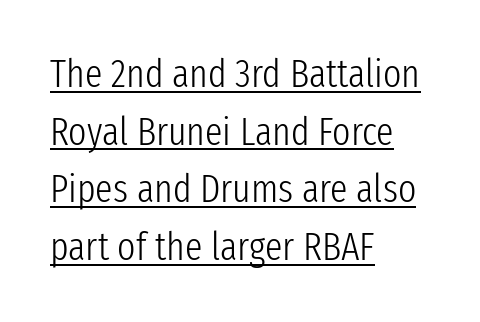
{"serif": "no", "italic": "no", "bold": "no", "weight": "light", "width": "condensed", "stroke_contrast": "low", "x_height": "medium", "monospaced": "no", "underline": "yes", "align": "left", "line_spacing": "normal", "line_spacing_ratio": 1.48, "letter_spacing": "normal", "letter_spacing_em": 0.0, "glyph_px": 39}
